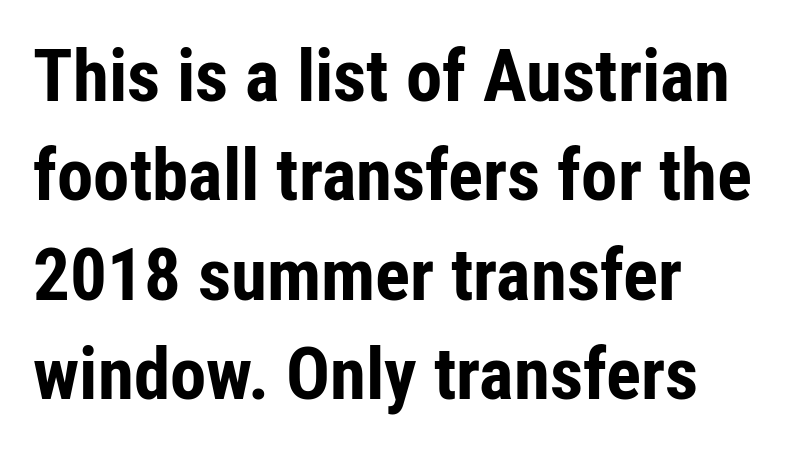
The image shows 73 px bold, condensed sans-serif type, upright; set left-aligned, normal line spacing (1.36x), normal letter spacing, not underlined; low stroke contrast and a medium x-height.
